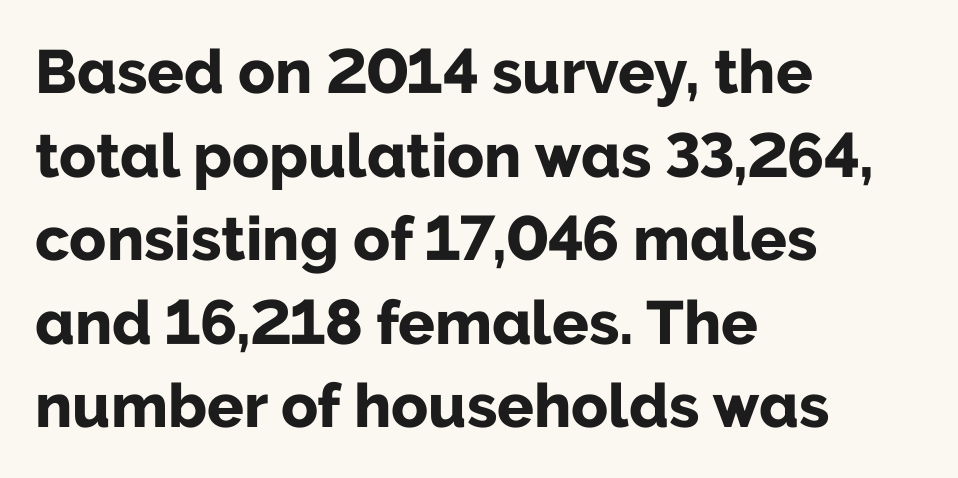
Is this a fixed-width face? No — the glyphs have proportional, varying widths. Underlining? Definitely not there. Note: no serifs on the glyphs. Posture: vertical. Interline gaps are of average width in this sample. Is the block centered? No — it sits flush against the left margin.
